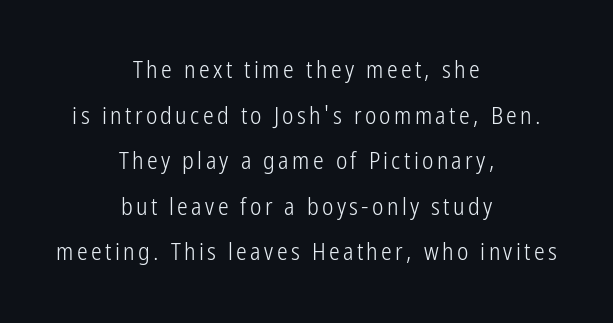
In terms of leading, this rendering errs on the spacious side. The weight tops out at a normal text grade. Centered paragraph, ragged on both sides. Every stem runs plumb, perpendicular to the baseline. Descenders are the only things crossing below the line.
